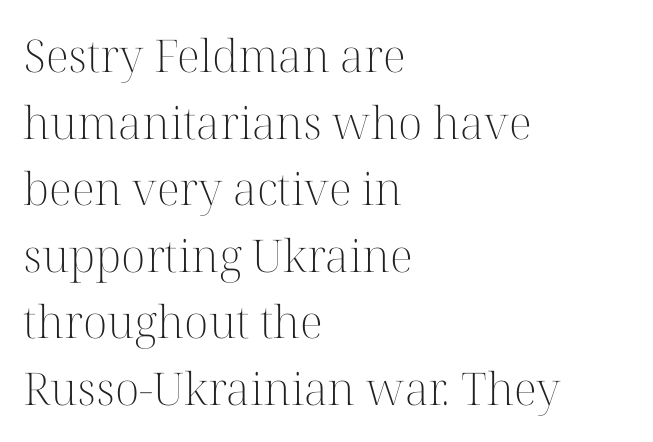
{"serif": "yes", "italic": "no", "bold": "no", "weight": "light", "width": "normal", "stroke_contrast": "high", "x_height": "medium", "monospaced": "no", "underline": "no", "align": "left", "line_spacing": "normal", "line_spacing_ratio": 1.48, "letter_spacing": "normal", "letter_spacing_em": 0.0, "glyph_px": 45}
